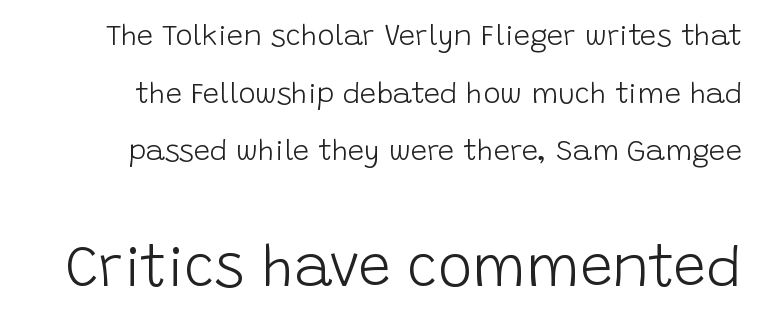
Caption: standard tracking, unaltered. The vertical gap from one line to the next is large. You can tell from the bare stems that sans-serif type was used. This is not heavy type; no bold has been used. No italicization has been applied; the sample stays upright.
